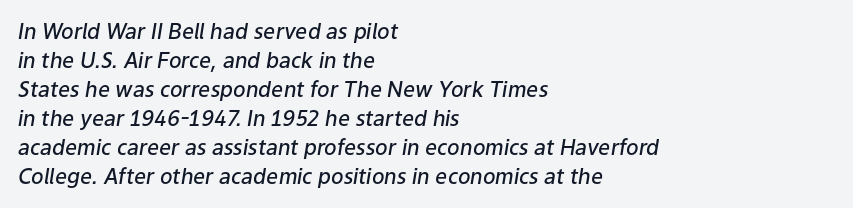
{"italic": "yes", "lean": "right", "slant_degrees": 9, "bold": "semi", "underline": "no", "align": "left", "line_spacing": "normal", "line_spacing_ratio": 1.38, "letter_spacing": "normal", "letter_spacing_em": 0.0, "glyph_px": 21}
